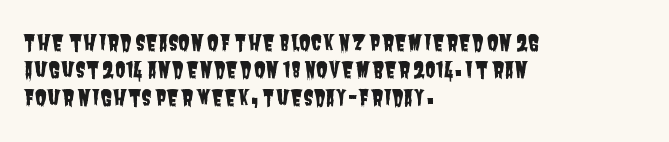
The image shows 21 px text type; set left-aligned, normal line spacing (1.3x), normal letter spacing, not underlined.
